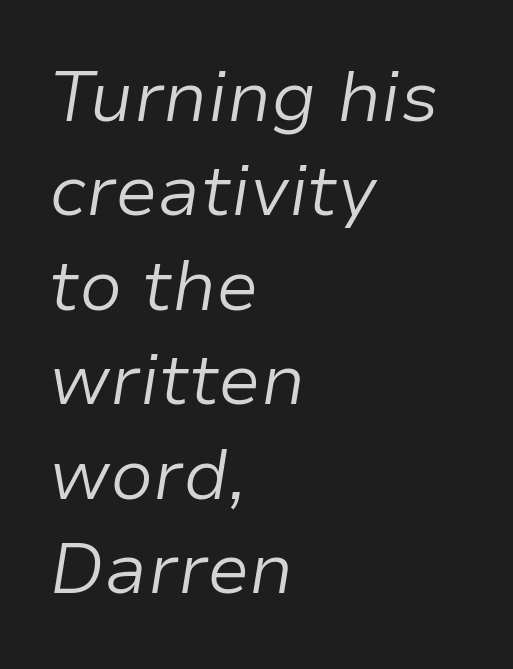
The image shows 71 px light type, italic (leaning right); set left-aligned, normal line spacing (1.33x), normal letter spacing, not underlined; low stroke contrast and a medium x-height.
